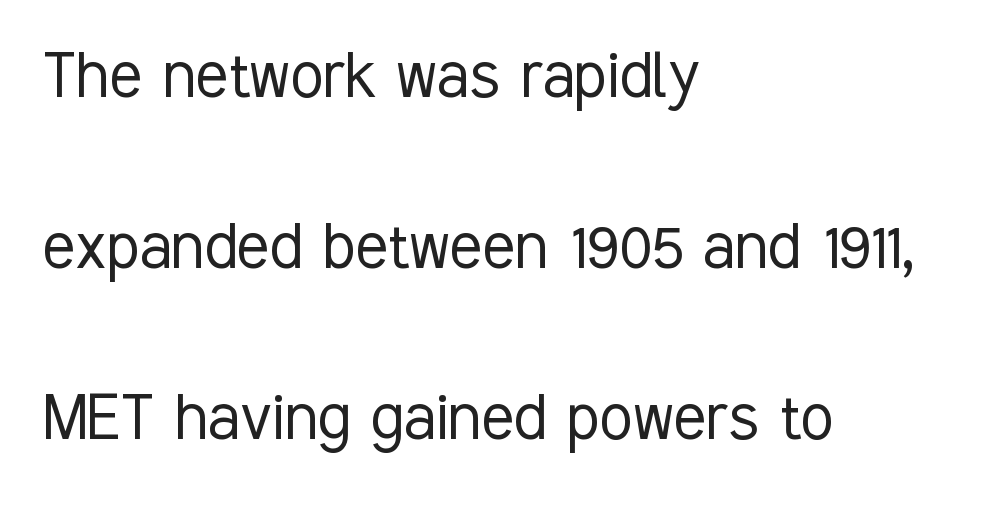
The image shows 76 px light, condensed sans-serif type, upright; set left-aligned, loose line spacing (2.25x), normal letter spacing, not underlined; low stroke contrast and a medium x-height.
